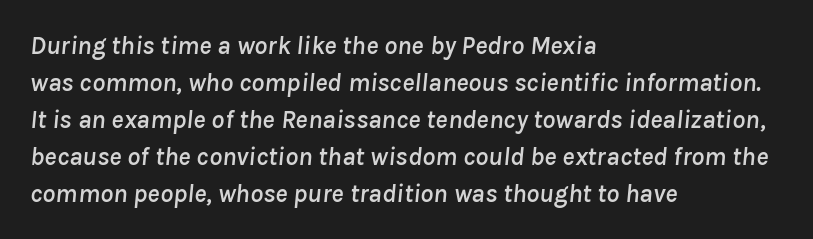
Rendered with sloped, italic letterforms. If you drew a ruler down the left edge, every line would touch it. The rendering uses a moderate line-height, typical for paragraphs. The area under the type is left untouched.
